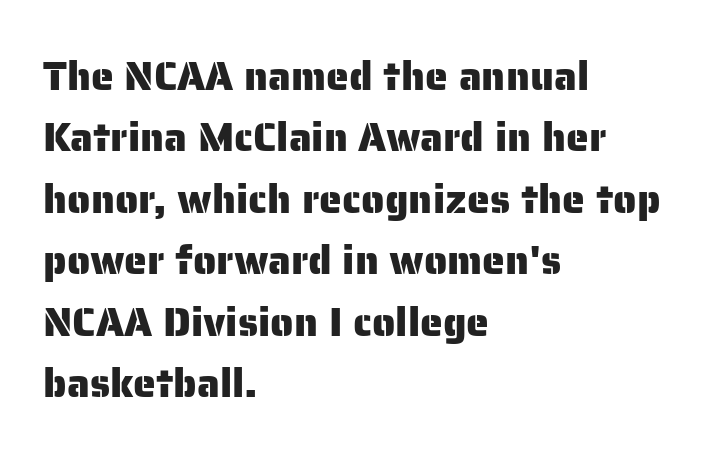
The designer left line spacing at the default. Honestly, there is no underline to notice here at all. These lines were composed using upright roman letters. Does extra space separate the letters? No, they use regular spacing. Where is the straight margin? On the left. Do the characters align in a grid? No, the font is proportional.
